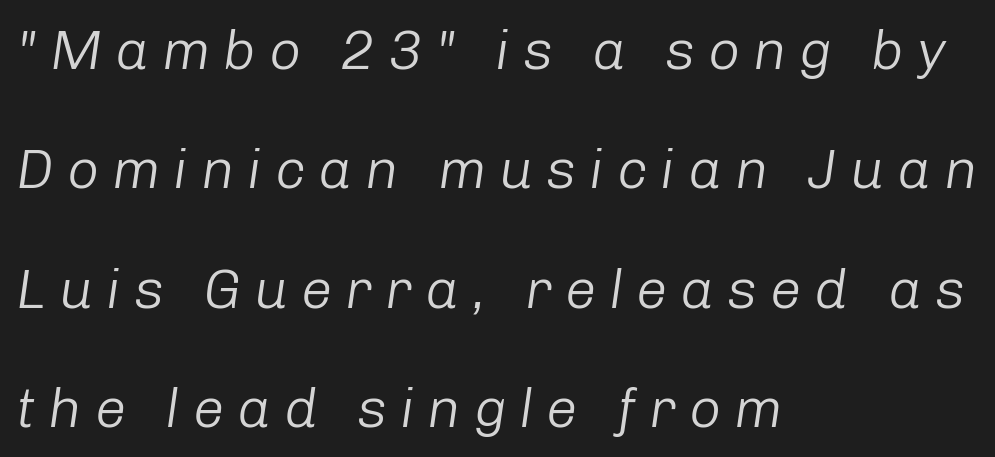
{"italic": "yes", "lean": "right", "slant_degrees": 8, "bold": "no", "weight": "light", "width": "normal", "stroke_contrast": "low", "x_height": "medium", "monospaced": "no", "underline": "no", "align": "left", "line_spacing": "loose", "line_spacing_ratio": 2.13, "letter_spacing": "wide", "letter_spacing_em": 0.23, "glyph_px": 56}
